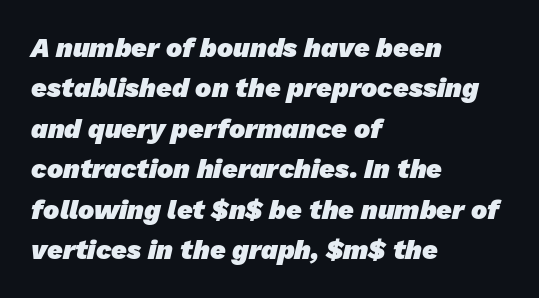
{"bold": "yes", "underline": "no", "align": "left", "line_spacing": "normal", "line_spacing_ratio": 1.5, "letter_spacing": "normal", "letter_spacing_em": 0.0, "glyph_px": 27}
